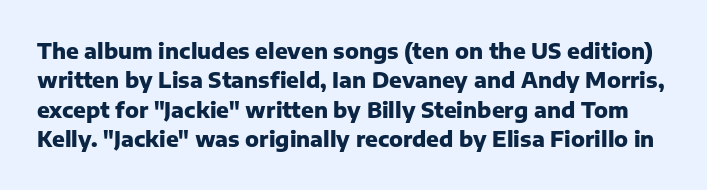
Q: Is the text bold? A: Yes.
Q: Is the text italic (slanted)? A: No, it is upright.
Q: Is the text underlined? A: No.
Q: Is the spacing between letters normal or unusually wide? A: Normal.
Q: Is the spacing between lines tight, normal or loose? A: Normal.
